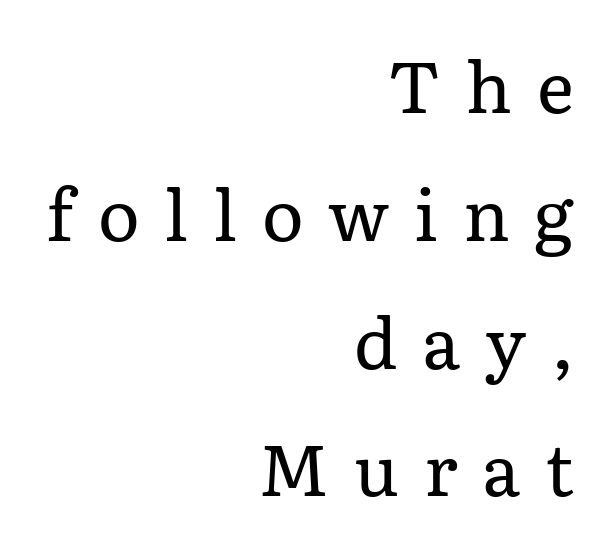
Q: Is the text bold? A: No.
Q: Is the text italic (slanted)? A: No, it is upright.
Q: Is the typeface a serif or a sans-serif typeface? A: Serif.
Q: Is the text underlined? A: No.
Q: How is the paragraph aligned? A: Right-aligned.
Q: Is the spacing between letters normal or unusually wide? A: Unusually wide.
Q: Width (condensed, normal, or wide)? A: Normal.
Q: Stroke contrast? A: Low.
Q: x-height? A: Medium.
Q: Monospaced? A: No.
